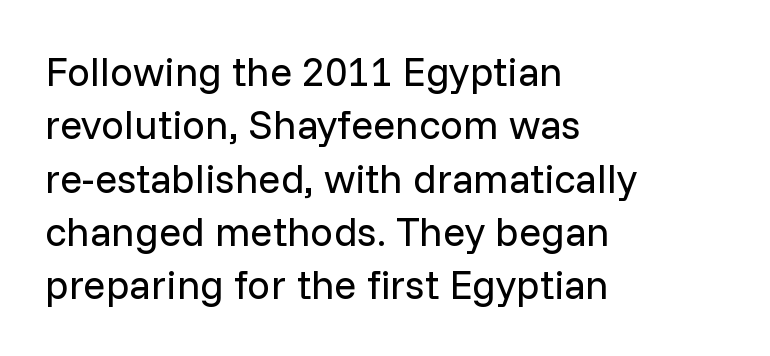
{"serif": "no", "italic": "no", "bold": "no", "weight": "regular", "width": "normal", "stroke_contrast": "low", "x_height": "medium", "monospaced": "no", "underline": "no", "align": "left", "line_spacing": "normal", "line_spacing_ratio": 1.3, "letter_spacing": "normal", "letter_spacing_em": 0.0, "glyph_px": 41}
